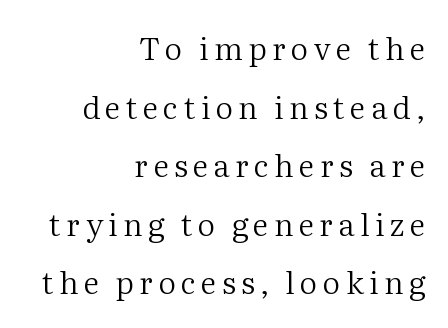
Q: Is the text bold? A: No.
Q: Is the text italic (slanted)? A: No, it is upright.
Q: Is the typeface a serif or a sans-serif typeface? A: Serif.
Q: Is the text underlined? A: No.
Q: How is the paragraph aligned? A: Right-aligned.
Q: Width (condensed, normal, or wide)? A: Normal.
Q: Stroke contrast? A: Medium.
Q: x-height? A: Medium.
Q: Monospaced? A: No.
